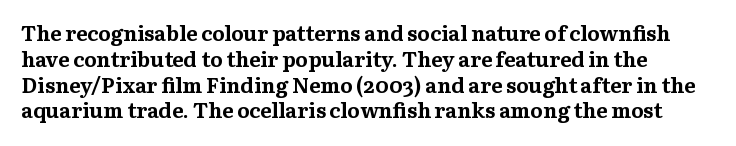
The image shows 21 px bold type, upright; set line spacing 1.23x, normal letter spacing, not underlined.
